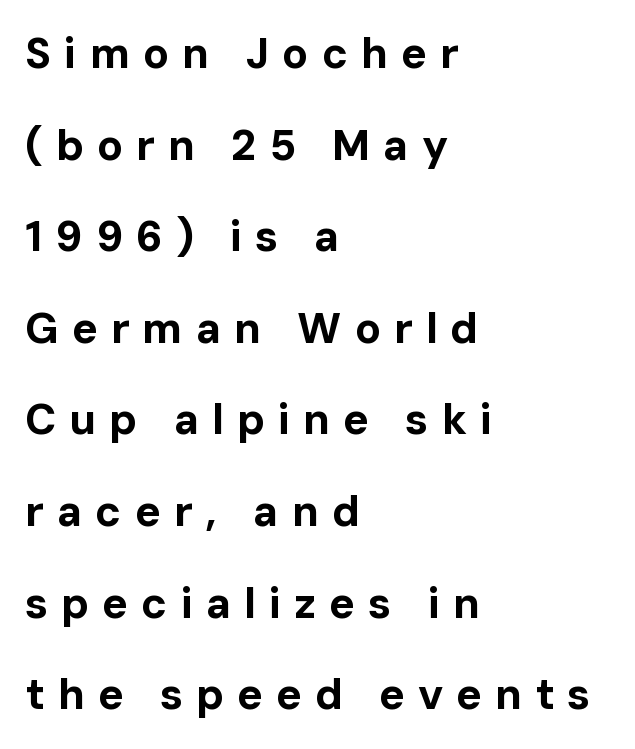
The image shows 43 px bold sans-serif type, upright; set left-aligned, loose line spacing (2.13x), unusually wide letter spacing (+0.3 em), not underlined; low stroke contrast and a medium x-height.
